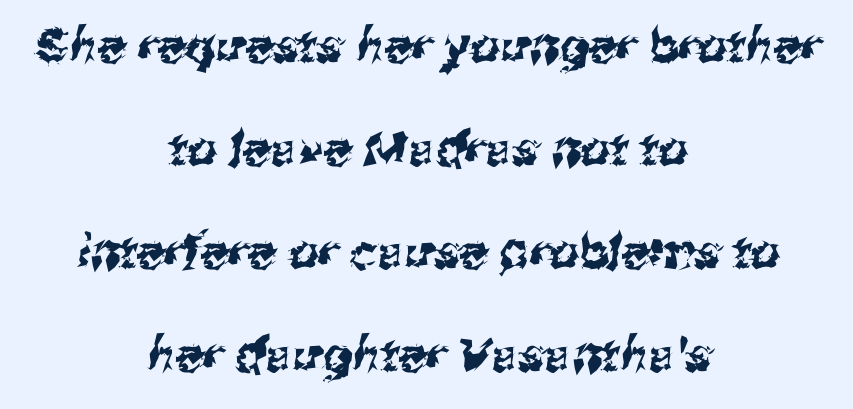
The image shows 47 px sans-serif type; set centered, loose line spacing (2.19x), normal letter spacing, not underlined; medium stroke contrast and a medium x-height.
